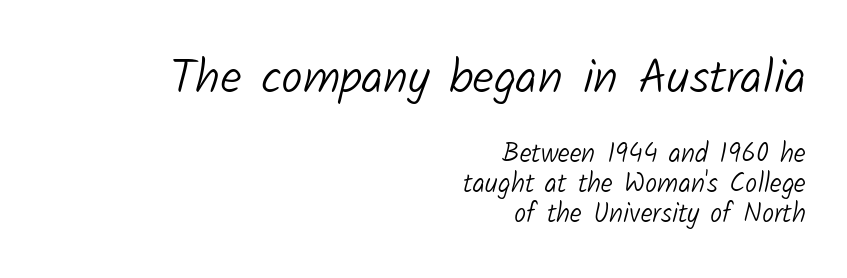
{"serif": "no", "bold": "no", "weight": "light", "width": "normal", "stroke_contrast": "low", "x_height": "medium", "monospaced": "no", "underline": "no", "align": "right", "line_spacing": "tight", "line_spacing_ratio": 1.11, "letter_spacing": "normal", "letter_spacing_em": 0.0, "larger_block": "first", "size_ratio": 1.78, "glyph_px": 48}
